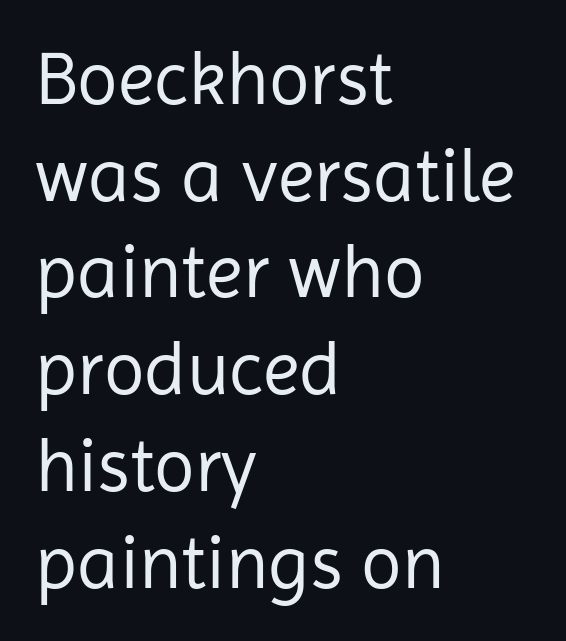
Q: Is the text bold? A: No.
Q: Is the text italic (slanted)? A: No, it is upright.
Q: Is the typeface a serif or a sans-serif typeface? A: Sans-serif.
Q: Is the text underlined? A: No.
Q: How is the paragraph aligned? A: Left-aligned.
Q: Is the spacing between letters normal or unusually wide? A: Normal.
Q: Is the spacing between lines tight, normal or loose? A: Normal.
Q: Width (condensed, normal, or wide)? A: Normal.
Q: Stroke contrast? A: Low.
Q: x-height? A: Medium.
Q: Monospaced? A: No.
